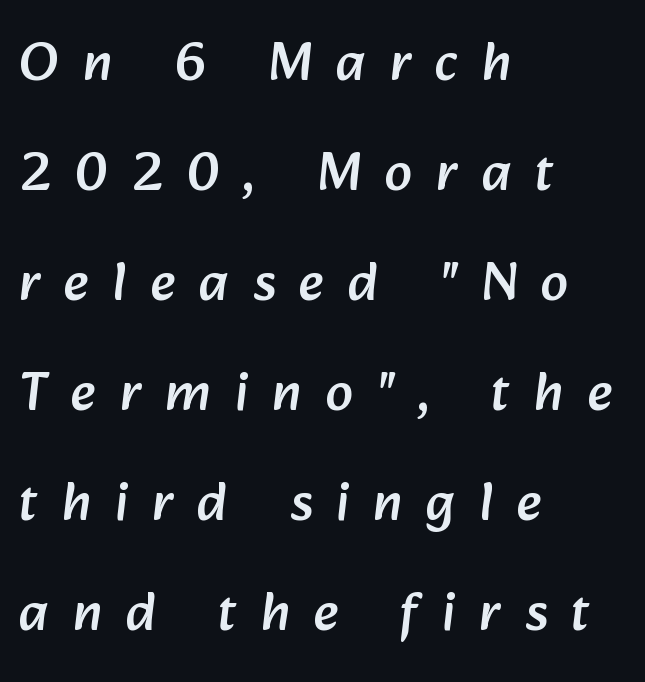
Descender tails drop into unmarked territory. You could not count columns in this text — the font is proportionally spaced. The passage shown has open, widely tracked lettering throughout. The designer dialed line spacing up above the default. Is the block centered? No — it sits flush against the left margin. The font family rendered here belongs to the sans-serif group.
